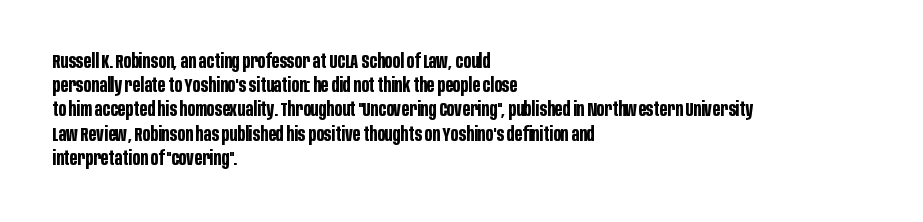
The image shows 20 px bold type, upright; set left-aligned, line spacing 1.21x, normal letter spacing, not underlined.
